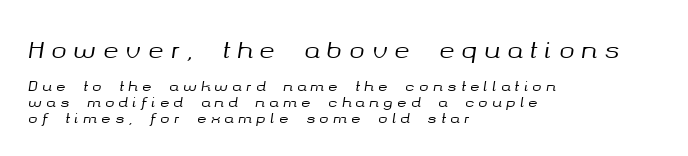
The vertical gap from one line to the next is small. Type without underlining. The paragraph shown leans on its left margin. The rendering inserts visible extra space after every character. You get the large type first, then a drop to smaller type. Rendered with sloped, italic letterforms.
